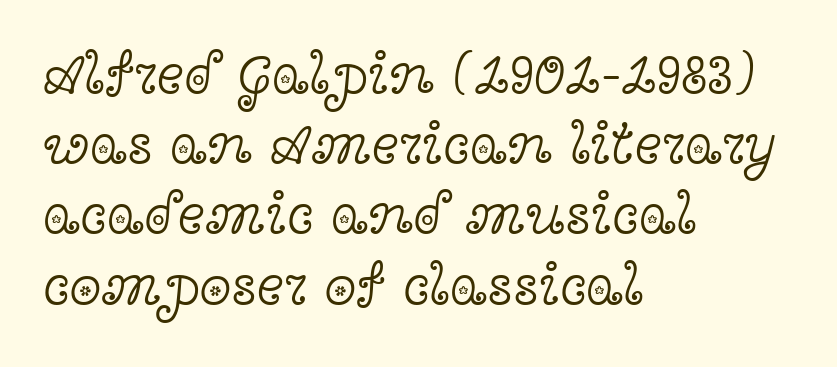
{"serif": "yes", "italic": "no", "bold": "no", "weight": "light", "width": "wide", "x_height": "medium", "monospaced": "no", "underline": "no", "align": "left", "line_spacing_ratio": 1.21, "letter_spacing": "normal", "letter_spacing_em": 0.0, "glyph_px": 58}
